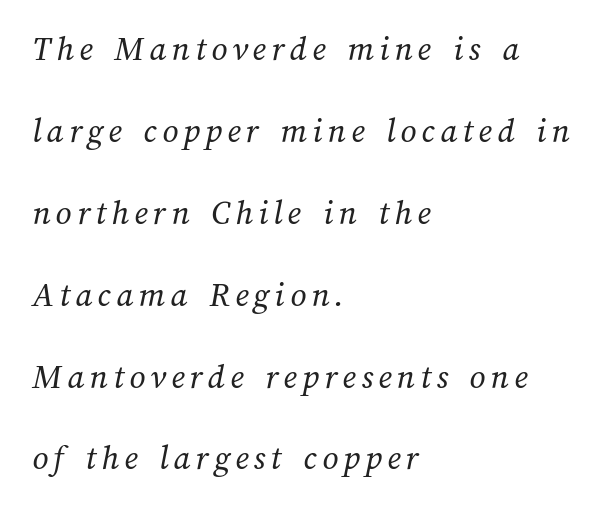
The image shows 35 px regular-weight type; set left-aligned, loose line spacing (2.34x), not underlined; medium stroke contrast and a medium x-height.
